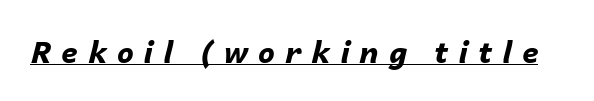
The image shows 30 px bold type, italic (leaning right); set unusually wide letter spacing (+0.33 em), underlined; low stroke contrast and a medium x-height.
